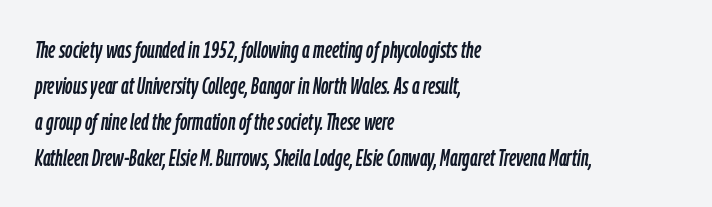
These lines sit exactly where default settings would place them. This sample uses plain, unmodified letter spacing. The setting favours the left margin, as ordinary paragraphs usually do. Each row of text sits above clean, open space.
